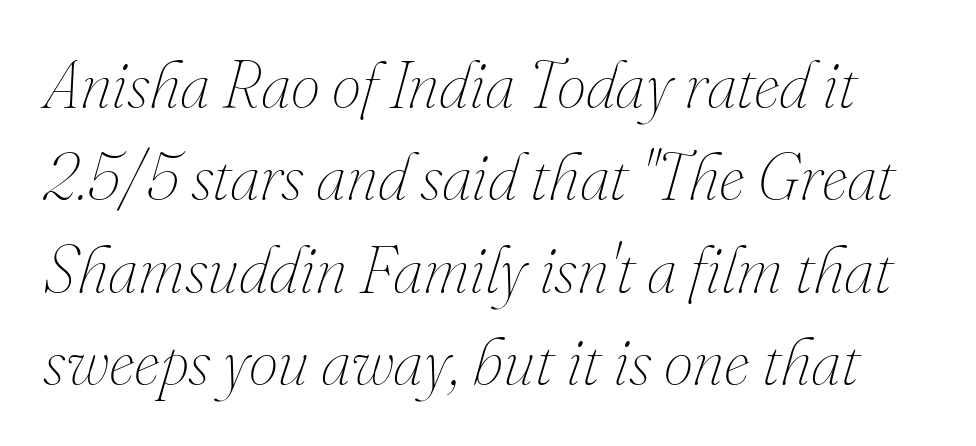
Q: Is the text bold? A: No.
Q: Is the text italic (slanted)? A: Yes, it leans right by about 16 degrees.
Q: Is the text underlined? A: No.
Q: Is the spacing between letters normal or unusually wide? A: Normal.
Q: Is the spacing between lines tight, normal or loose? A: Normal.
Q: Width (condensed, normal, or wide)? A: Normal.
Q: Stroke contrast? A: Medium.
Q: x-height? A: Small.
Q: Monospaced? A: No.
